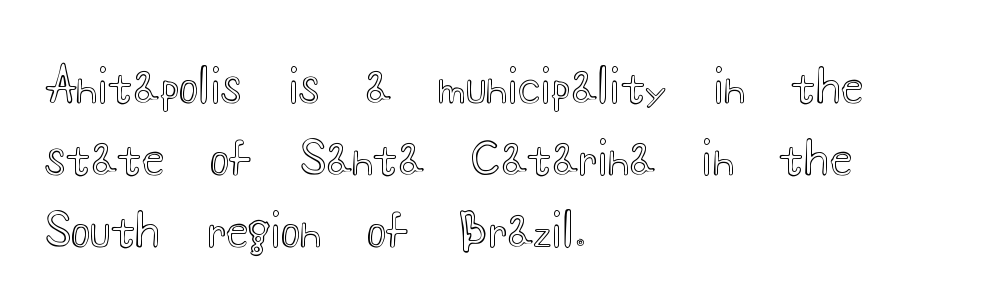
{"italic": "no", "width": "wide", "x_height": "small", "monospaced": "no", "underline": "no", "align": "left", "line_spacing": "normal", "line_spacing_ratio": 1.57, "letter_spacing": "normal", "letter_spacing_em": 0.0, "glyph_px": 46}
